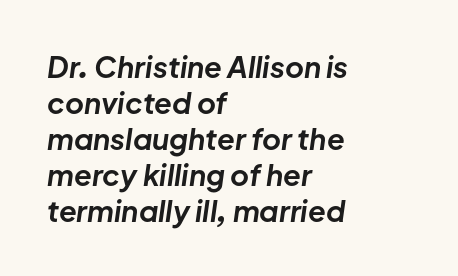
The image shows 29 px bold type, italic (leaning right); set left-aligned, line spacing 1.24x, normal letter spacing, not underlined; low stroke contrast and a medium x-height.
